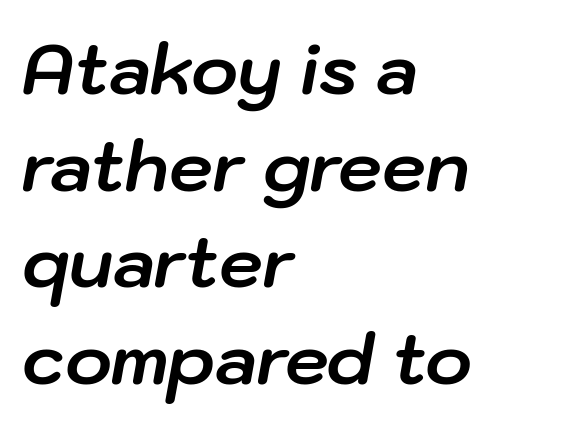
The image shows 70 px bold type, italic (leaning right); set left-aligned, normal line spacing (1.38x), normal letter spacing, not underlined; low stroke contrast and a medium x-height.
